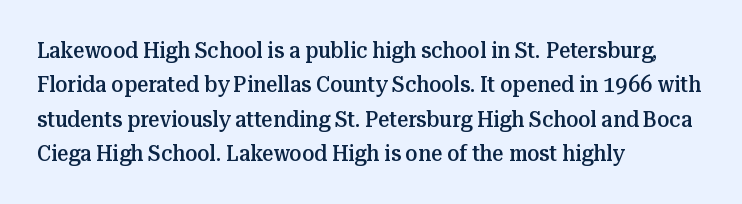
The image shows 22 px text type, upright; set left-aligned, normal line spacing (1.56x), normal letter spacing, not underlined.
